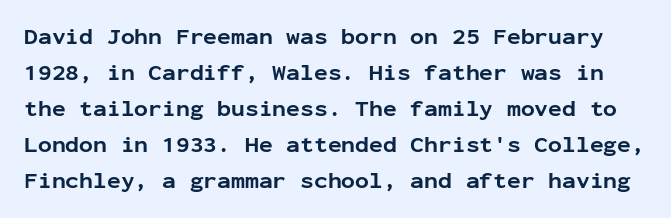
{"italic": "no", "bold": "yes", "underline": "no", "line_spacing": "normal", "line_spacing_ratio": 1.57, "letter_spacing": "normal", "letter_spacing_em": 0.0, "glyph_px": 23}
